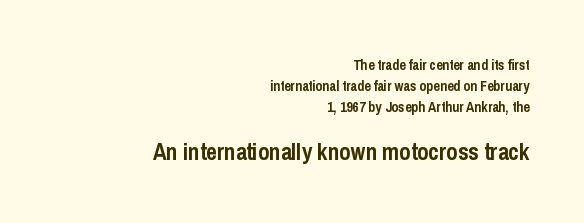
{"italic": "no", "bold": "yes", "underline": "no", "align": "right", "line_spacing": "normal", "line_spacing_ratio": 1.49, "letter_spacing": "normal", "letter_spacing_em": 0.0, "larger_block": "second", "size_ratio": 1.64, "glyph_px": 23}
